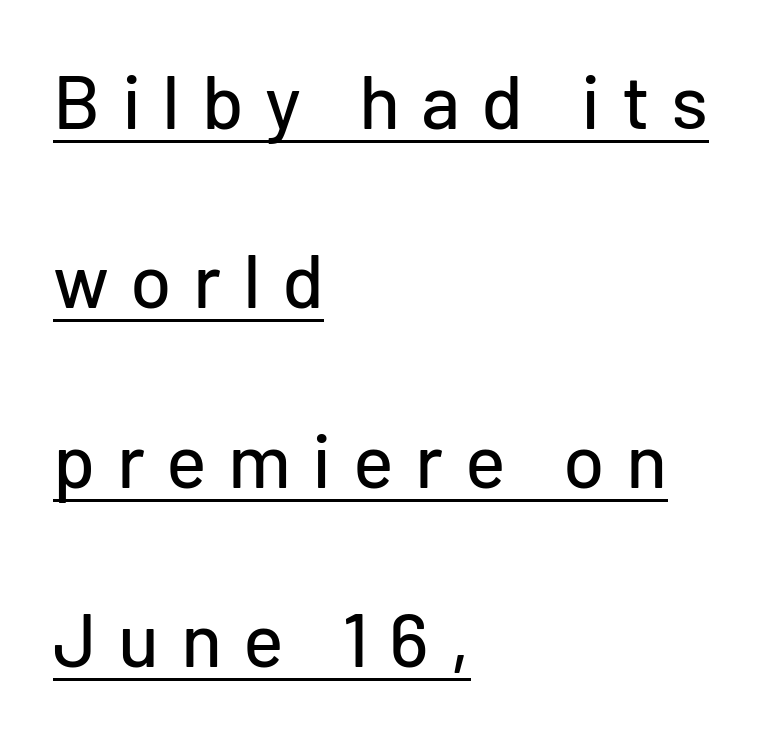
Rows of type keep a wide berth in the vertical direction. Spacing verdict: proportional, widths tailored to each character. Nope, no serifs anywhere on these letters. In designer terms, the underline attribute is active on this setting. If you drew a ruler down the left edge, every line would touch it.
